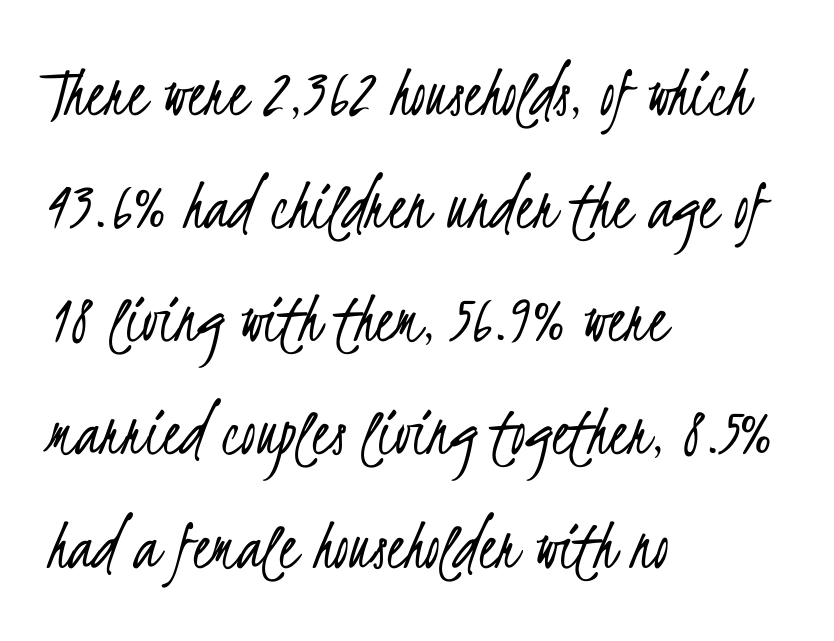
The image shows 73 px light, condensed sans-serif type; set left-aligned, normal line spacing (1.55x), normal letter spacing, not underlined; low stroke contrast and a small x-height.
